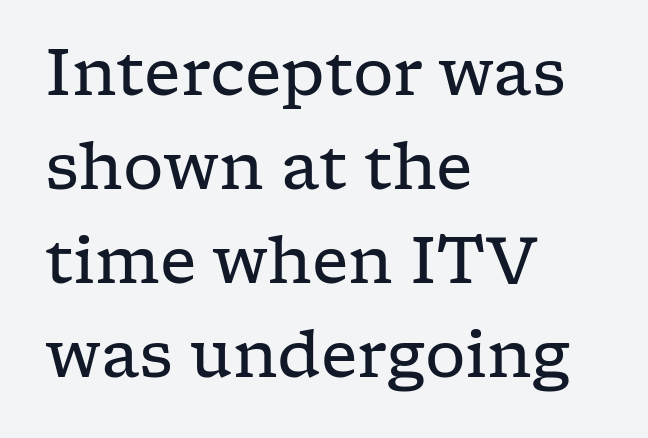
The passage shown is typed in a proportional face where columns would drift. Unlike italic type, these characters show no tilt at all. The letters look calm and open, with moderate or lighter stems. What kind of face is this? One with serifs.
